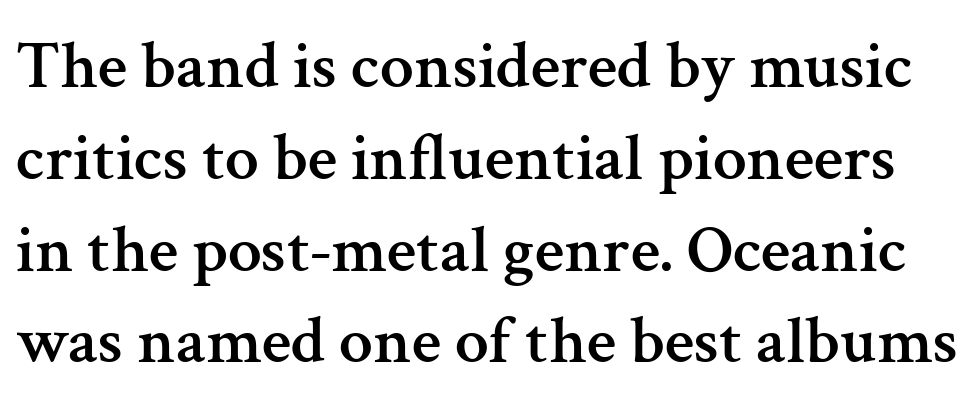
The rendering uses natural spacing where letterforms have individual widths. Each row of text sits above clean, open space. Nothing unusual about the tracking: characters are spaced as the font intends. Little horizontal feet cap the strokes, marking this as serif type. Honestly, the row spacing looks completely unremarkable. Is there any slant? The stems are plumb.
